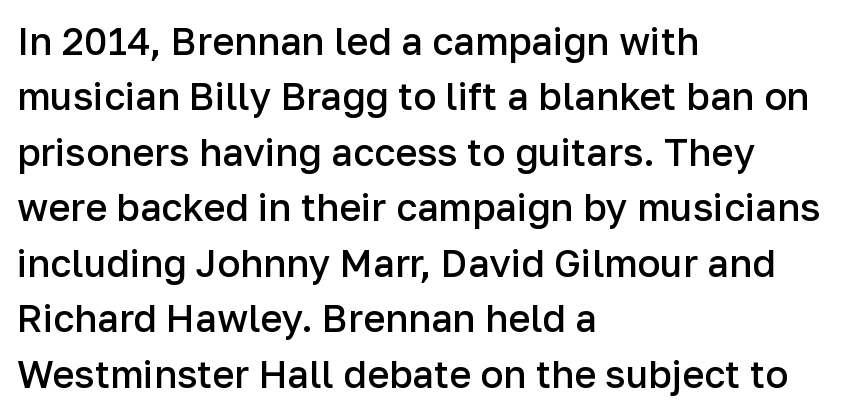
The image shows 38 px semibold sans-serif type, upright; set left-aligned, normal line spacing (1.46x), normal letter spacing, not underlined; low stroke contrast and a medium x-height.
